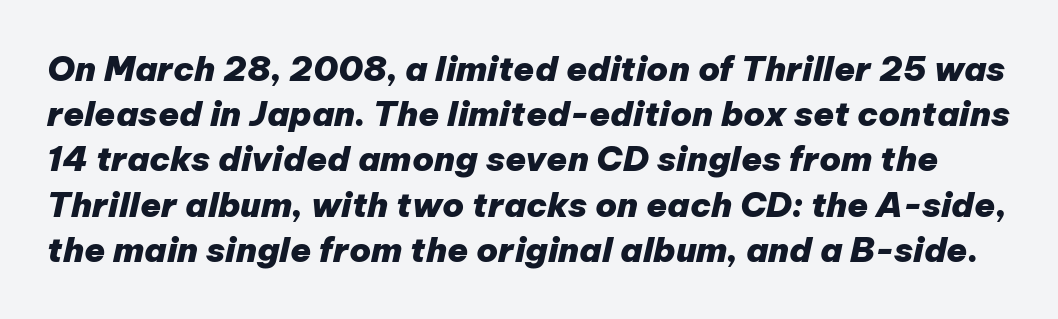
{"italic": "yes", "lean": "right", "slant_degrees": 12, "bold": "yes", "weight": "heavy", "width": "normal", "stroke_contrast": "low", "x_height": "medium", "monospaced": "no", "underline": "no", "line_spacing": "normal", "line_spacing_ratio": 1.33, "letter_spacing": "normal", "letter_spacing_em": 0.0, "glyph_px": 34}
